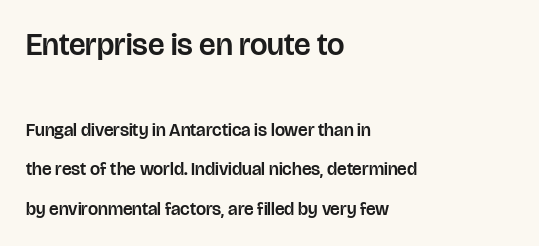
Q: Is the text italic (slanted)? A: No, it is upright.
Q: Is the typeface a serif or a sans-serif typeface? A: Sans-serif.
Q: Is the text underlined? A: No.
Q: How is the paragraph aligned? A: Left-aligned.
Q: Is the spacing between letters normal or unusually wide? A: Normal.
Q: Is the spacing between lines tight, normal or loose? A: Loose.
Q: Which block of text is set in a larger size, the first (top) or the second (bottom)? A: The first (top) one.
Q: Width (condensed, normal, or wide)? A: Normal.
Q: Stroke contrast? A: Low.
Q: x-height? A: Large.
Q: Monospaced? A: No.
